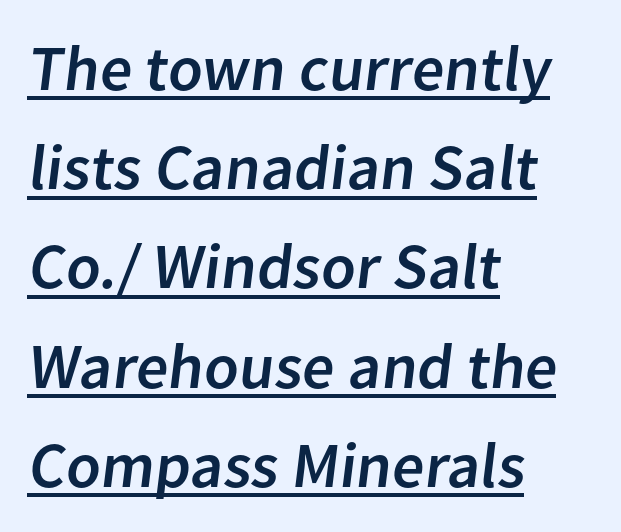
Q: Is the typeface a serif or a sans-serif typeface? A: Sans-serif.
Q: Is the text underlined? A: Yes.
Q: How is the paragraph aligned? A: Left-aligned.
Q: Is the spacing between letters normal or unusually wide? A: Normal.
Q: Is the spacing between lines tight, normal or loose? A: Normal.
Q: Width (condensed, normal, or wide)? A: Normal.
Q: Stroke contrast? A: Low.
Q: x-height? A: Medium.
Q: Monospaced? A: No.
